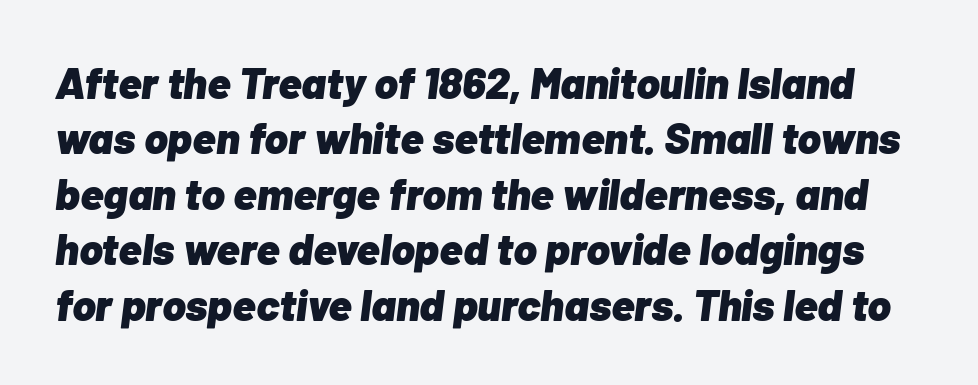
The string is rendered with underlining switched off. Standard letterfit; no display-style spreading of the glyphs. Slanted lettering throughout. Heavy, bold letterforms. The space between consecutive lines is moderate. These lines are rendered in a variable-pitch font.
